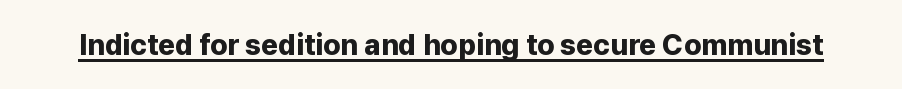
Q: Is the text bold? A: Yes.
Q: Is the text italic (slanted)? A: No, it is upright.
Q: Is the typeface a serif or a sans-serif typeface? A: Sans-serif.
Q: Is the text underlined? A: Yes.
Q: Is the spacing between letters normal or unusually wide? A: Normal.
Q: Width (condensed, normal, or wide)? A: Normal.
Q: Stroke contrast? A: Low.
Q: x-height? A: Medium.
Q: Monospaced? A: No.
